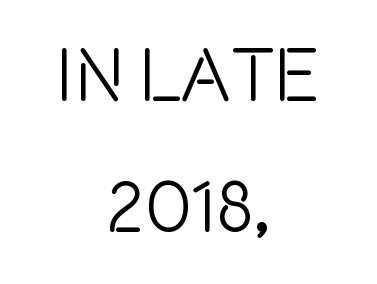
The image shows 76 px condensed sans-serif type, upright; set centered, line spacing 1.72x, normal letter spacing, not underlined; a large x-height.
